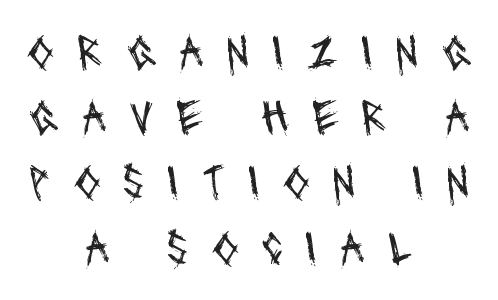
Q: Is the text bold? A: No.
Q: Is the typeface a serif or a sans-serif typeface? A: Sans-serif.
Q: Is the text underlined? A: No.
Q: How is the paragraph aligned? A: Centered.
Q: Is the spacing between letters normal or unusually wide? A: Unusually wide.
Q: Is the spacing between lines tight, normal or loose? A: Normal.
Q: Width (condensed, normal, or wide)? A: Condensed.
Q: Stroke contrast? A: Medium.
Q: x-height? A: Large.
Q: Monospaced? A: No.
